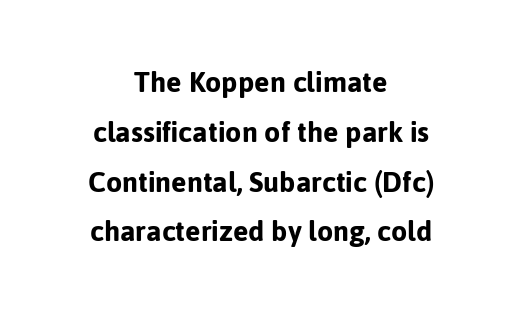
{"serif": "no", "italic": "no", "width": "normal", "stroke_contrast": "low", "x_height": "medium", "monospaced": "no", "underline": "no", "align": "center", "line_spacing": "normal", "line_spacing_ratio": 1.51, "letter_spacing": "normal", "letter_spacing_em": 0.0, "glyph_px": 33}
